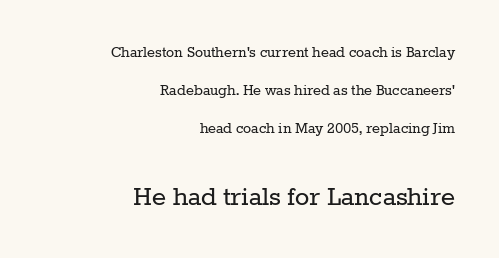
Q: Is the text bold? A: No.
Q: Is the text italic (slanted)? A: No, it is upright.
Q: Is the typeface a serif or a sans-serif typeface? A: Serif.
Q: Is the text underlined? A: No.
Q: How is the paragraph aligned? A: Right-aligned.
Q: Is the spacing between letters normal or unusually wide? A: Normal.
Q: Is the spacing between lines tight, normal or loose? A: Loose.
Q: Which block of text is set in a larger size, the first (top) or the second (bottom)? A: The second (bottom) one.
Q: Width (condensed, normal, or wide)? A: Normal.
Q: Stroke contrast? A: Low.
Q: x-height? A: Medium.
Q: Monospaced? A: No.
